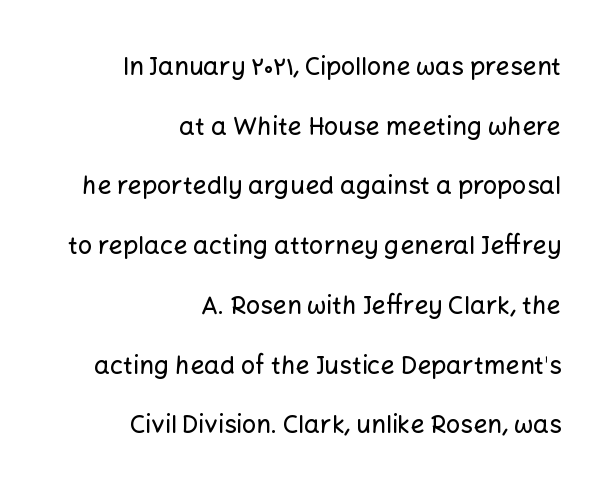
The image shows 25 px text type, upright; set right-aligned, loose line spacing (2.39x), normal letter spacing, not underlined.
